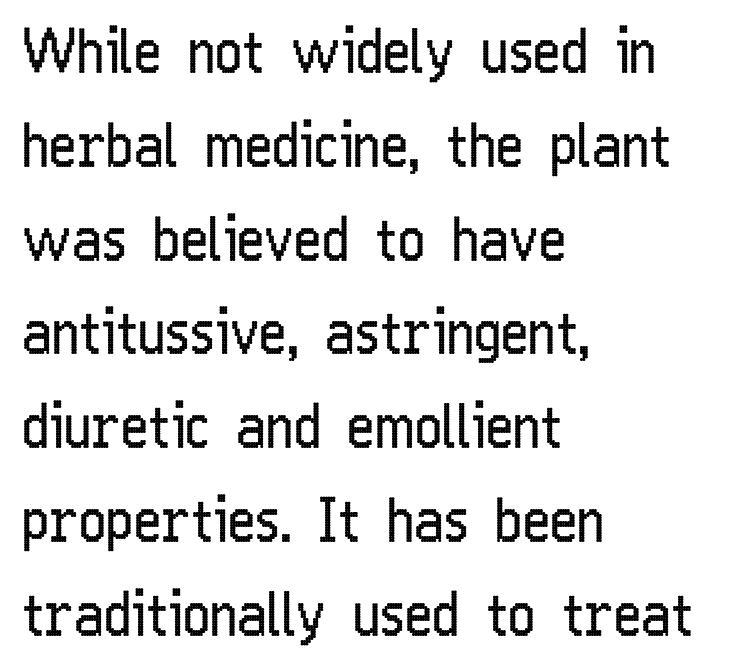
Q: Is the text bold? A: No.
Q: Is the text italic (slanted)? A: No, it is upright.
Q: Is the typeface a serif or a sans-serif typeface? A: Sans-serif.
Q: Is the text underlined? A: No.
Q: How is the paragraph aligned? A: Left-aligned.
Q: Is the spacing between letters normal or unusually wide? A: Normal.
Q: Is the spacing between lines tight, normal or loose? A: Normal.
Q: Width (condensed, normal, or wide)? A: Condensed.
Q: Stroke contrast? A: Low.
Q: x-height? A: Medium.
Q: Monospaced? A: No.
